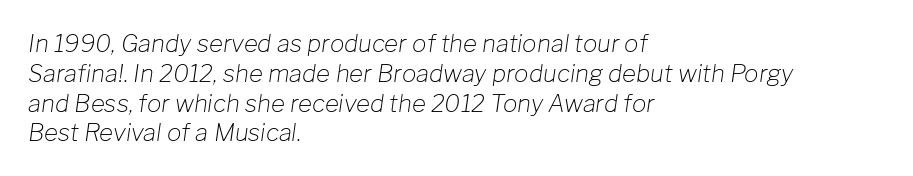
Type without underlining. Summary of weight: not heavy and not bold. These lines were composed using italics. What stands out about the letter spacing? Nothing — it is the standard amount.
